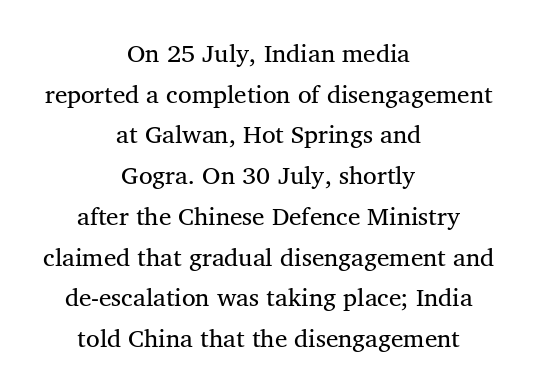
The image shows 25 px text type, upright; set centered, normal line spacing (1.63x), normal letter spacing, not underlined.
